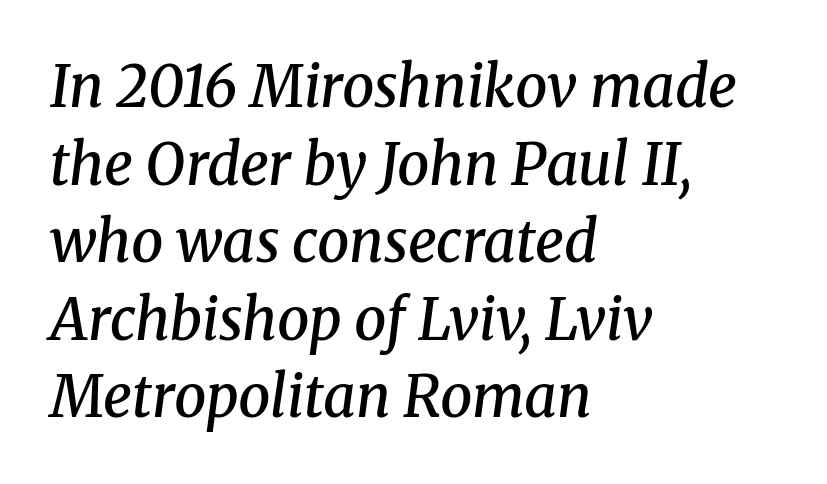
The font family rendered here belongs to the serif group. The space beneath each line is pristine and unruled. Compared with typical body copy, the letter spacing here is the same. Notice how the passage keeps a crisp vertical edge on the left only. Looking at the ascenders, they clearly lean.
